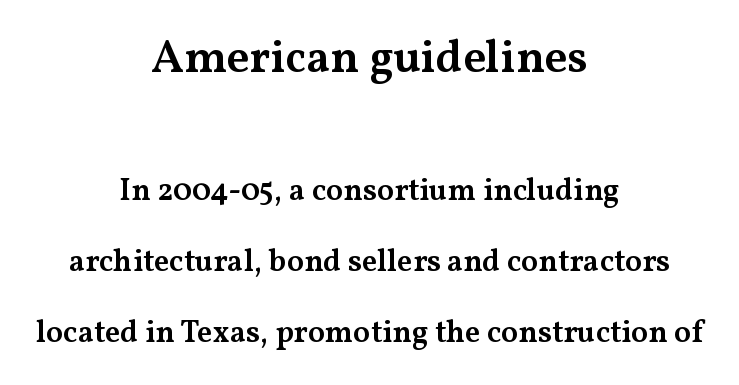
The image shows 46 px semibold, wide serif type, upright; set centered, loose line spacing (2.29x), normal letter spacing, not underlined; the first (top) block is 1.48x larger; medium stroke contrast and a medium x-height.
